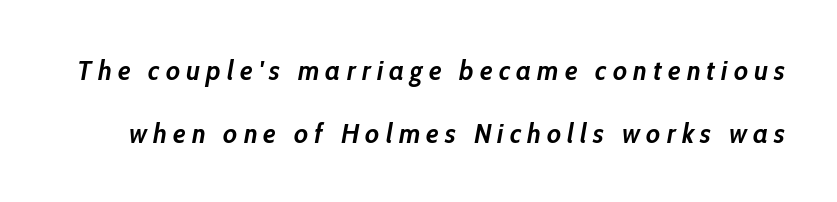
The image shows 28 px semibold, condensed type, italic (leaning right); set loose line spacing (2.24x), unusually wide letter spacing (+0.22 em), not underlined; low stroke contrast and a medium x-height.
